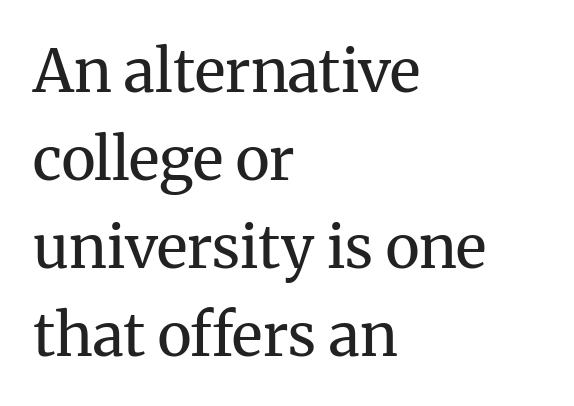
The image shows 59 px regular-weight serif type, upright; set left-aligned, normal line spacing (1.49x), normal letter spacing, not underlined; medium stroke contrast and a medium x-height.
